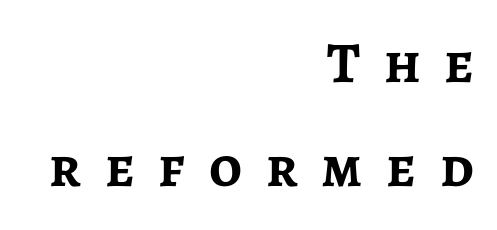
The image shows 58 px semibold sans-serif type, upright; set right-aligned, line spacing 1.79x, unusually wide letter spacing (+0.41 em), not underlined; low stroke contrast and a medium x-height.
